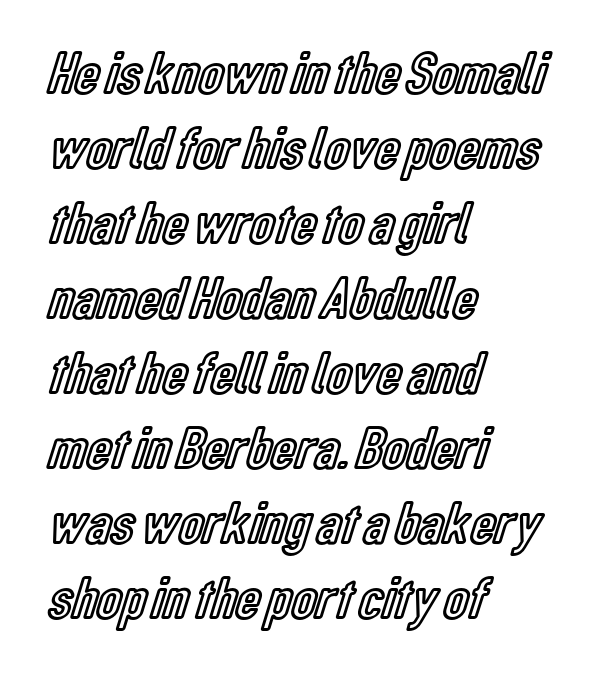
The image shows 60 px condensed type; set left-aligned, normal line spacing (1.25x), normal letter spacing, not underlined; a medium x-height.
